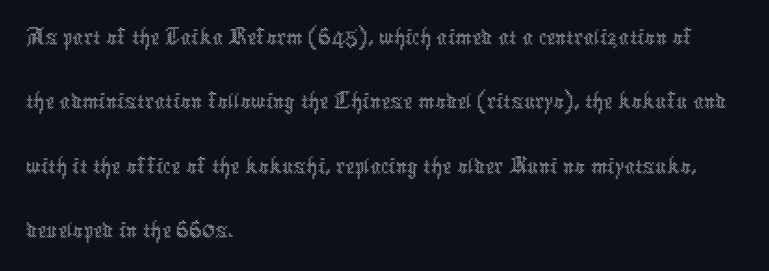
Q: Is the text bold? A: No.
Q: Is the text italic (slanted)? A: No, it is upright.
Q: Is the text underlined? A: No.
Q: How is the paragraph aligned? A: Left-aligned.
Q: Is the spacing between letters normal or unusually wide? A: Normal.
Q: Width (condensed, normal, or wide)? A: Condensed.
Q: x-height? A: Medium.
Q: Monospaced? A: No.
